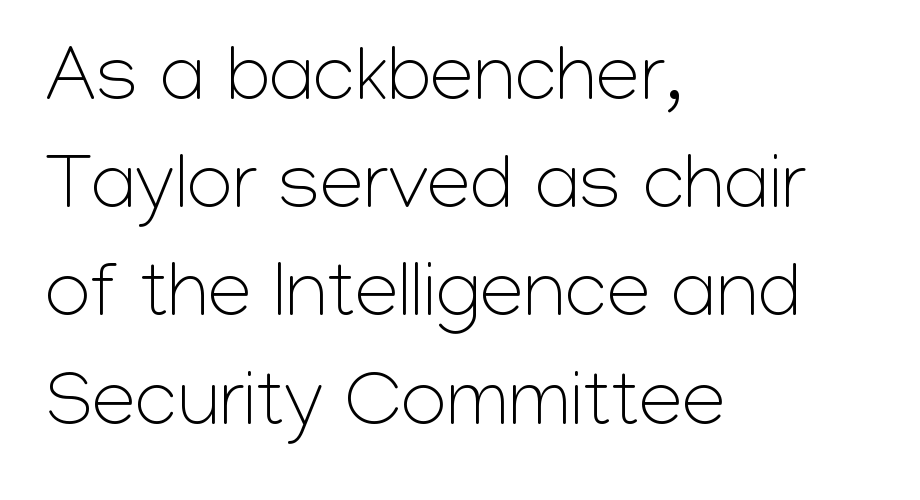
The image shows 79 px light sans-serif type, upright; set left-aligned, normal line spacing (1.37x), normal letter spacing, not underlined; low stroke contrast and a medium x-height.
